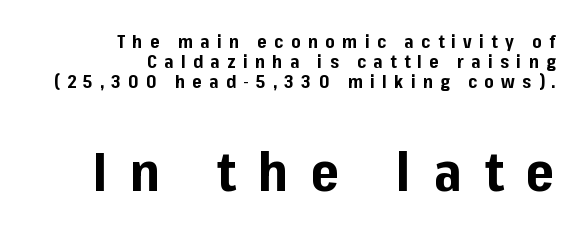
{"serif": "no", "italic": "no", "bold": "yes", "weight": "bold", "width": "normal", "stroke_contrast": "low", "x_height": "medium", "monospaced": "no", "underline": "no", "align": "right", "line_spacing": "tight", "line_spacing_ratio": 1.11, "letter_spacing": "wide", "letter_spacing_em": 0.41, "larger_block": "second", "size_ratio": 3.06, "glyph_px": 55}
